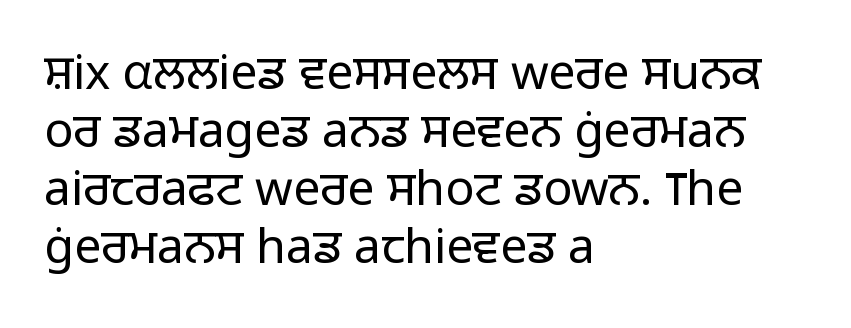
Q: Is the text bold? A: No.
Q: Is the text italic (slanted)? A: No, it is upright.
Q: Is the typeface a serif or a sans-serif typeface? A: Sans-serif.
Q: Is the text underlined? A: No.
Q: How is the paragraph aligned? A: Left-aligned.
Q: Is the spacing between letters normal or unusually wide? A: Normal.
Q: Width (condensed, normal, or wide)? A: Normal.
Q: Stroke contrast? A: Low.
Q: x-height? A: Medium.
Q: Monospaced? A: No.
